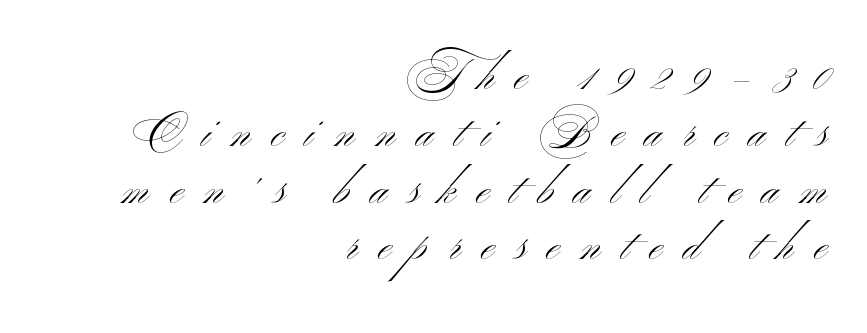
Has an underline been added? It has not. Tracking value appears strongly positive — letters spread wide. The rendering uses natural spacing where letterforms have individual widths. Stroke thickness stays within the range of a standard reading face or lighter.
